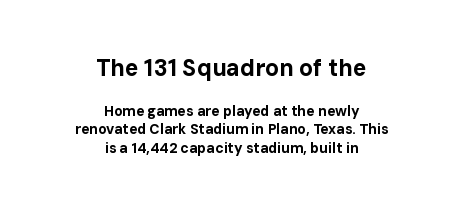
{"italic": "no", "bold": "yes", "underline": "no", "align": "center", "line_spacing": "normal", "line_spacing_ratio": 1.32, "letter_spacing": "normal", "letter_spacing_em": 0.0, "larger_block": "first", "size_ratio": 1.64, "glyph_px": 23}
